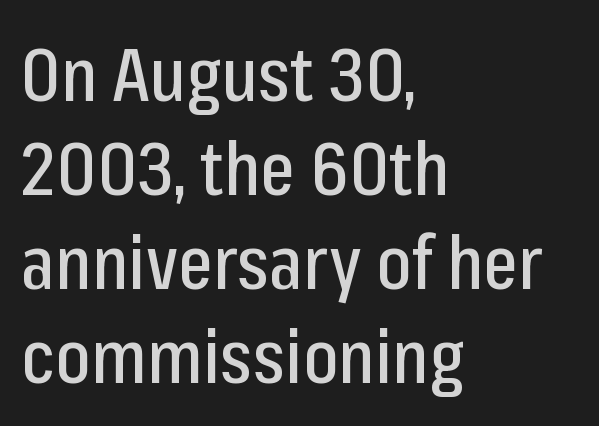
The image shows 74 px condensed sans-serif type, upright; set left-aligned, normal line spacing (1.27x), normal letter spacing, not underlined; low stroke contrast and a medium x-height.
